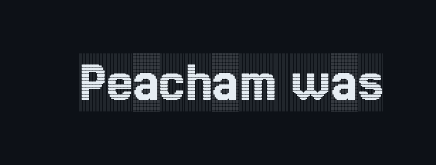
{"serif": "yes", "italic": "no", "width": "condensed", "x_height": "large", "monospaced": "no", "underline": "no", "letter_spacing": "normal", "letter_spacing_em": 0.0, "glyph_px": 58}
